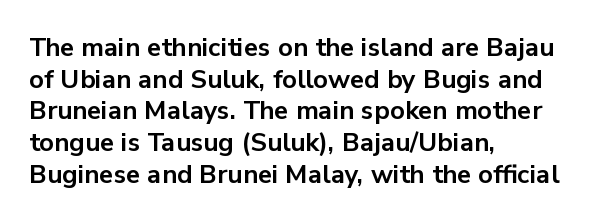
I'd describe the lettering as bold — thick and assertive. Words appear dense and cohesive because spacing is normal. Reading down the block, your eye returns to a fixed left position each line. The lettering holds an erect, upright posture throughout. Descender tails drop into unmarked territory.
